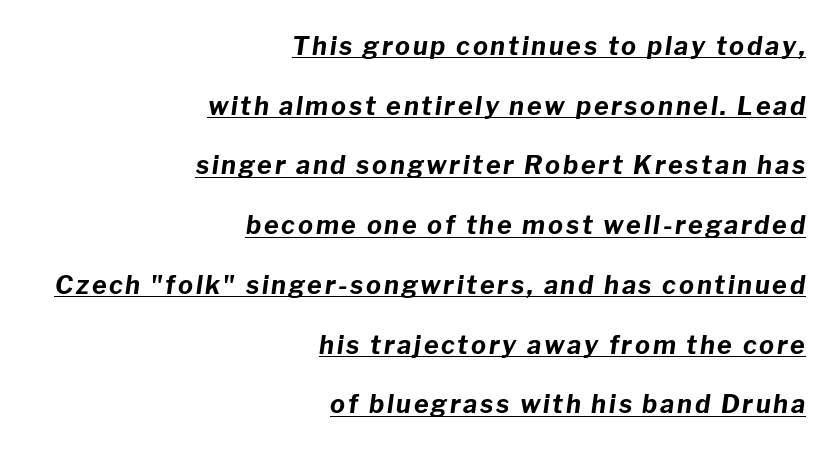
These characters rest on top of a visible drawn line. The lines are quadded right. Each new line begins a long way beneath the previous one. These lines carry a lot of weight — the face is fully bold. When letters slant like this, we call the style italic.
